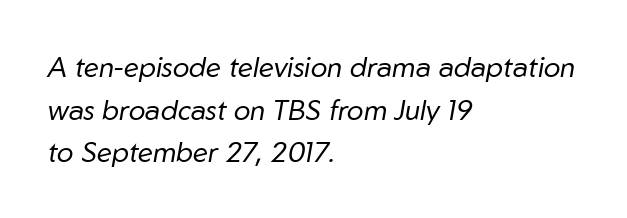
This block has exactly the height ordinary leading produces. Character widths vary here, with narrow letters taking less room than wide ones. Each word holds together tightly as a unit, with standard inter-letter gaps. The words here are not underlined. The face used here has a pronounced slope to its letters.
